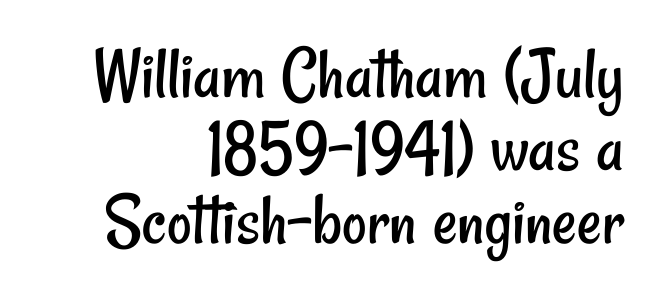
Only glyphs here, with clear space below each row. Leading: reduced. Note the varied advance widths — an 'i' is clearly narrower than an 'm'. Does the copy run flush right? Yes — the right margin is perfectly even. The letters look calm and open, with moderate or lighter stems. In terms of letterform style, serifs are entirely absent.
